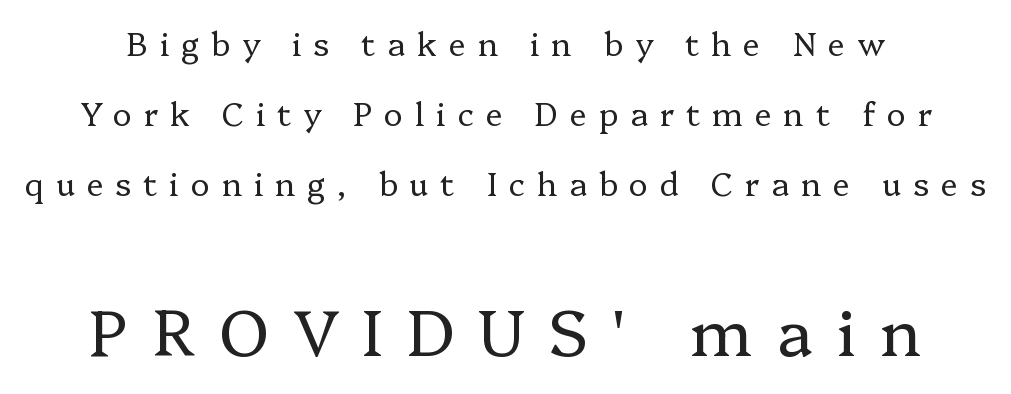
Q: Is the text bold? A: No.
Q: Is the text italic (slanted)? A: No, it is upright.
Q: Is the typeface a serif or a sans-serif typeface? A: Serif.
Q: Is the text underlined? A: No.
Q: Is the spacing between letters normal or unusually wide? A: Unusually wide.
Q: Is the spacing between lines tight, normal or loose? A: Loose.
Q: Which block of text is set in a larger size, the first (top) or the second (bottom)? A: The second (bottom) one.
Q: Width (condensed, normal, or wide)? A: Normal.
Q: Stroke contrast? A: Low.
Q: x-height? A: Medium.
Q: Monospaced? A: No.
